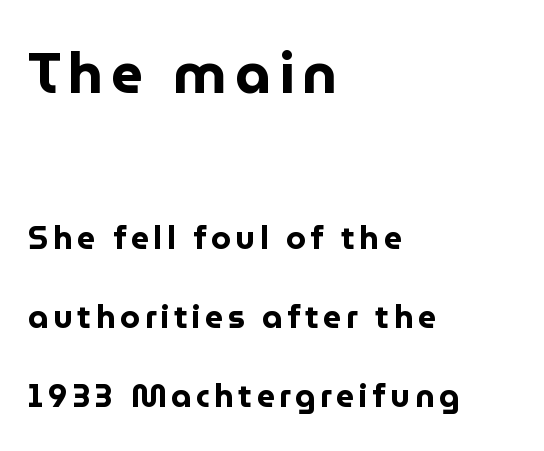
The image shows 56 px bold sans-serif type, upright; set left-aligned, loose line spacing (2.48x), not underlined; the first (top) block is 1.75x larger; low stroke contrast and a medium x-height.
